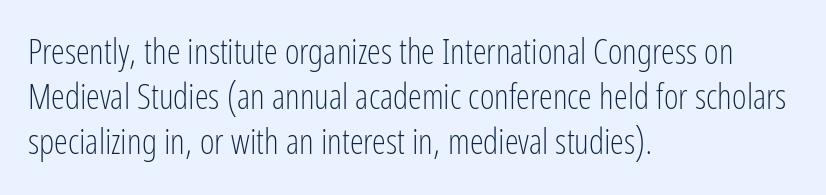
Q: Is the text bold? A: No.
Q: Is the text italic (slanted)? A: No, it is upright.
Q: Is the typeface a serif or a sans-serif typeface? A: Sans-serif.
Q: Is the text underlined? A: No.
Q: How is the paragraph aligned? A: Left-aligned.
Q: Is the spacing between letters normal or unusually wide? A: Normal.
Q: Is the spacing between lines tight, normal or loose? A: Normal.
Q: Width (condensed, normal, or wide)? A: Condensed.
Q: Stroke contrast? A: Low.
Q: x-height? A: Medium.
Q: Monospaced? A: No.
